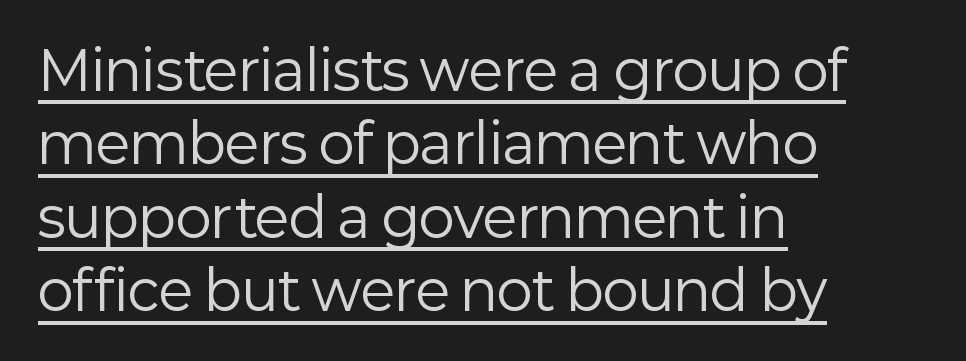
{"serif": "no", "italic": "no", "bold": "no", "weight": "regular", "width": "normal", "stroke_contrast": "low", "x_height": "medium", "monospaced": "no", "underline": "yes", "align": "left", "line_spacing": "normal", "line_spacing_ratio": 1.36, "letter_spacing": "normal", "letter_spacing_em": 0.0, "glyph_px": 54}
